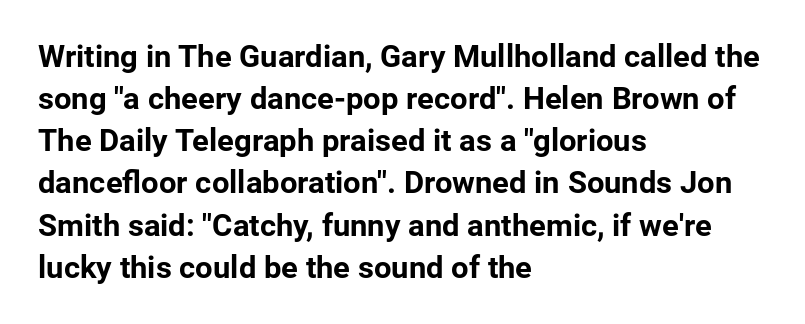
Q: Is the text bold? A: Yes.
Q: Is the text italic (slanted)? A: No, it is upright.
Q: Is the typeface a serif or a sans-serif typeface? A: Sans-serif.
Q: Is the text underlined? A: No.
Q: How is the paragraph aligned? A: Left-aligned.
Q: Is the spacing between letters normal or unusually wide? A: Normal.
Q: Is the spacing between lines tight, normal or loose? A: Normal.
Q: Width (condensed, normal, or wide)? A: Normal.
Q: Stroke contrast? A: Low.
Q: x-height? A: Medium.
Q: Monospaced? A: No.
